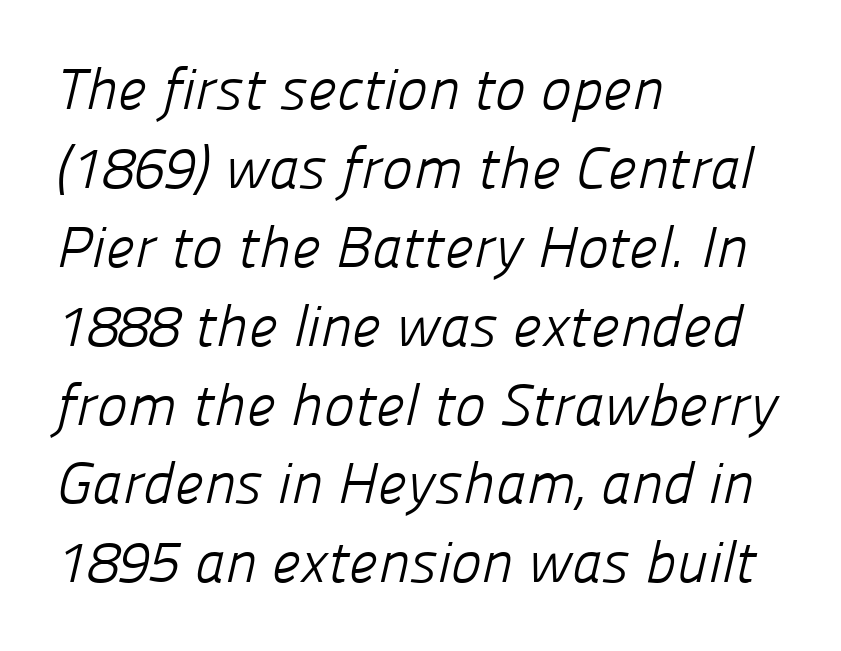
Default kerning and tracking; the words read as compact shapes. Whoever set this chose a conventional vertical rhythm. Leftover space on each line is placed entirely after the last word. Is the type heavy? It reads as light-to-regular instead. Look at the bottom of the vertical strokes: they stop flat, with no serifs. These lines are rendered in a variable-pitch font.
